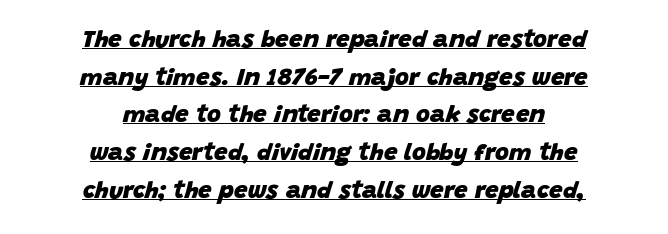
Q: Is the text bold? A: Yes.
Q: Is the text italic (slanted)? A: Yes, it leans right by about 15 degrees.
Q: Is the text underlined? A: Yes.
Q: How is the paragraph aligned? A: Centered.
Q: Is the spacing between letters normal or unusually wide? A: Normal.
Q: Is the spacing between lines tight, normal or loose? A: Normal.
